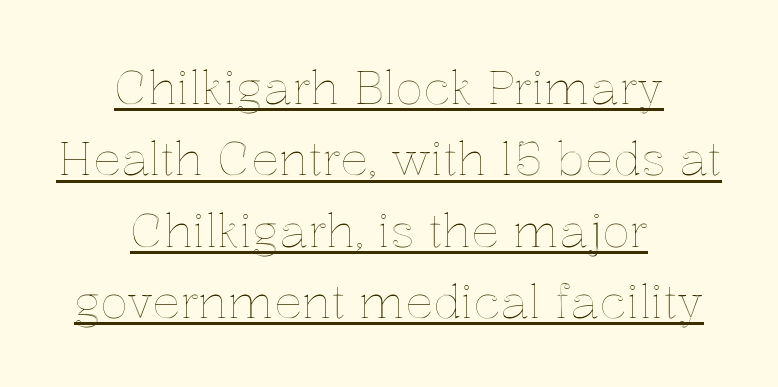
The image shows 46 px text type, upright; set centered, normal line spacing (1.55x), normal letter spacing, underlined; a medium x-height.
